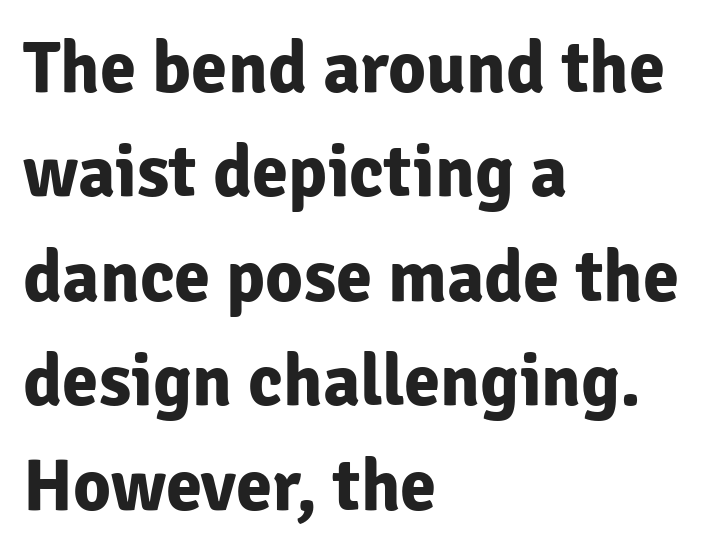
Q: Is the text bold? A: Yes.
Q: Is the text italic (slanted)? A: No, it is upright.
Q: Is the typeface a serif or a sans-serif typeface? A: Sans-serif.
Q: Is the text underlined? A: No.
Q: How is the paragraph aligned? A: Left-aligned.
Q: Is the spacing between letters normal or unusually wide? A: Normal.
Q: Is the spacing between lines tight, normal or loose? A: Normal.
Q: Width (condensed, normal, or wide)? A: Normal.
Q: Stroke contrast? A: Low.
Q: x-height? A: Medium.
Q: Monospaced? A: No.
